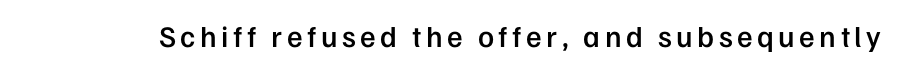
{"serif": "no", "italic": "no", "bold": "semi", "weight": "semibold", "width": "normal", "stroke_contrast": "low", "x_height": "medium", "monospaced": "no", "underline": "no", "glyph_px": 30}
